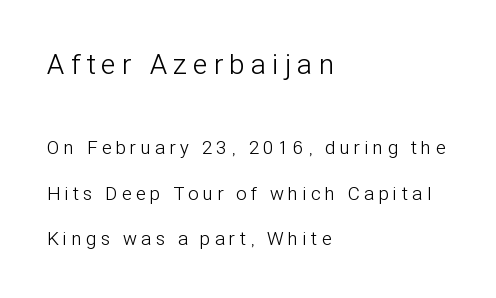
Q: Is the text bold? A: No.
Q: Is the text italic (slanted)? A: No, it is upright.
Q: Is the typeface a serif or a sans-serif typeface? A: Sans-serif.
Q: Is the text underlined? A: No.
Q: How is the paragraph aligned? A: Left-aligned.
Q: Is the spacing between letters normal or unusually wide? A: Unusually wide.
Q: Is the spacing between lines tight, normal or loose? A: Loose.
Q: Which block of text is set in a larger size, the first (top) or the second (bottom)? A: The first (top) one.
Q: Width (condensed, normal, or wide)? A: Condensed.
Q: Stroke contrast? A: Low.
Q: x-height? A: Medium.
Q: Monospaced? A: No.
